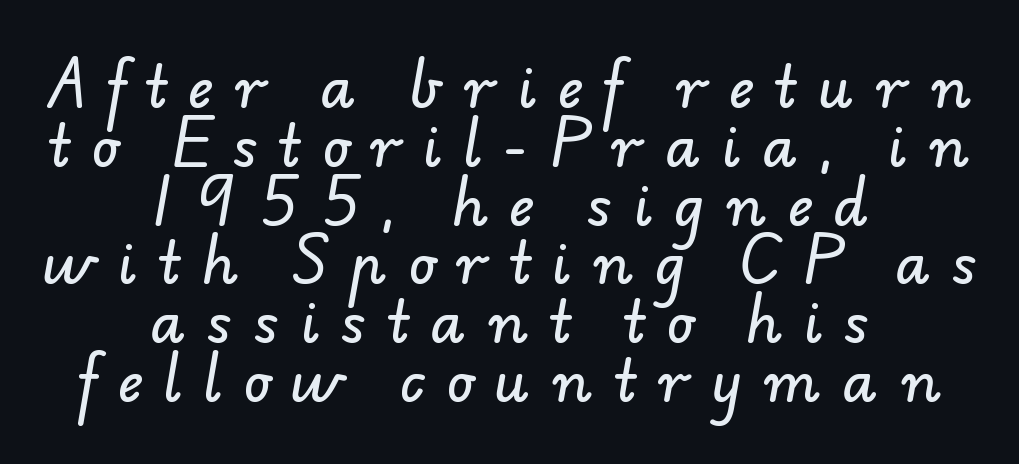
{"serif": "no", "width": "normal", "stroke_contrast": "low", "x_height": "small", "monospaced": "no", "underline": "no", "align": "center", "line_spacing": "tight", "line_spacing_ratio": 1.05, "letter_spacing": "wide", "letter_spacing_em": 0.39, "glyph_px": 56}
